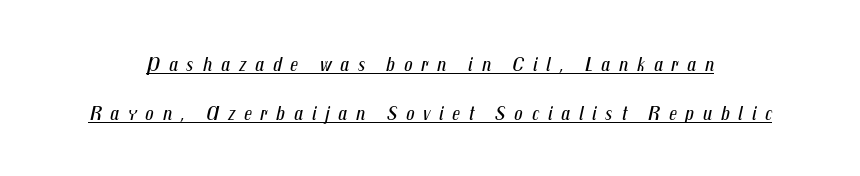
{"italic": "yes", "lean": "right", "slant_degrees": 12, "bold": "no", "underline": "yes", "line_spacing": "loose", "line_spacing_ratio": 2.34, "letter_spacing": "wide", "letter_spacing_em": 0.41, "glyph_px": 21}
